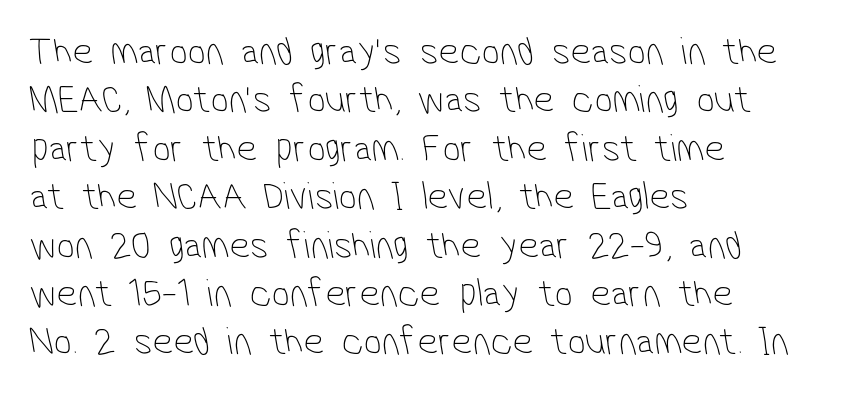
The image shows 40 px thin, condensed sans-serif type; set left-aligned, line spacing 1.21x, normal letter spacing, not underlined; low stroke contrast and a medium x-height.
